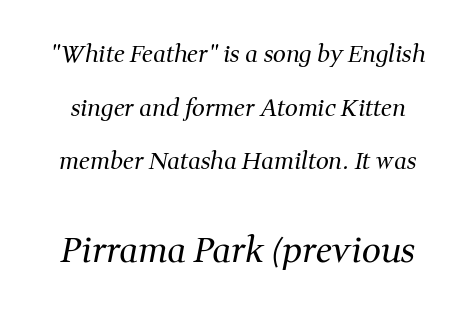
{"serif": "yes", "italic": "yes", "lean": "right", "slant_degrees": 11, "bold": "no", "weight": "regular", "width": "normal", "stroke_contrast": "medium", "x_height": "medium", "monospaced": "no", "underline": "no", "line_spacing": "loose", "line_spacing_ratio": 2.33, "letter_spacing": "normal", "letter_spacing_em": 0.0, "larger_block": "second", "size_ratio": 1.48, "glyph_px": 34}
